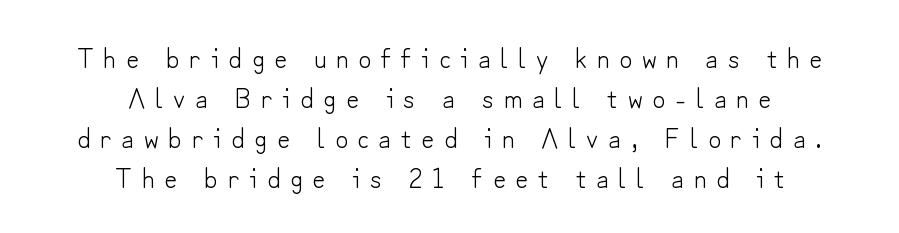
The lines in this sample share a center point and differ in where they start and stop. Short note: letters widely spaced. Nothing sits at the stroke ends, so this counts as sans-serif. Stems and bowls with no extra thickness — not bold. Letters rest on an invisible, unmarked baseline. This is roman type, the default non-slanted kind.
